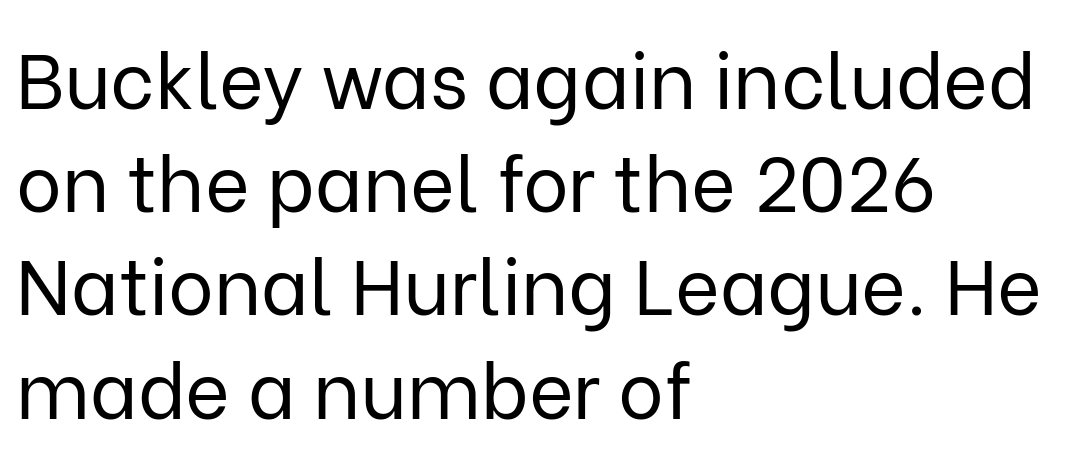
All the whitespace from short lines collects on the right. The rendering uses natural spacing where letterforms have individual widths. The passage shown is typeset with a sans-serif family. Baseline-to-baseline distance is the conventional proportion of letter height. If you drew a line through each stem, it would be perfectly vertical.
